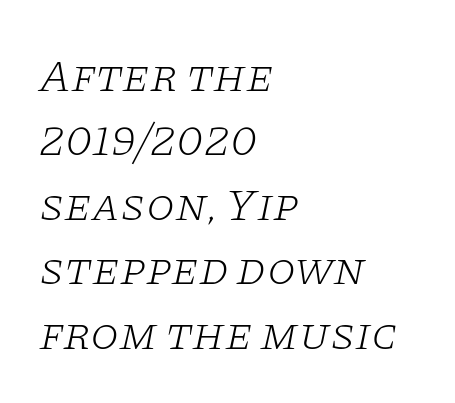
Q: Is the text bold? A: No.
Q: Is the text italic (slanted)? A: Yes, it leans right by about 11 degrees.
Q: Is the typeface a serif or a sans-serif typeface? A: Serif.
Q: Is the text underlined? A: No.
Q: How is the paragraph aligned? A: Left-aligned.
Q: Is the spacing between letters normal or unusually wide? A: Normal.
Q: Is the spacing between lines tight, normal or loose? A: Normal.
Q: Width (condensed, normal, or wide)? A: Wide.
Q: Stroke contrast? A: Low.
Q: x-height? A: Large.
Q: Monospaced? A: No.
